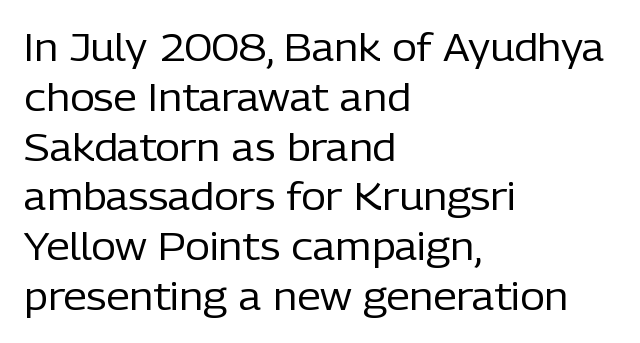
Anything drawn beneath the words? Only blank space. The letters look calm and open, with moderate or lighter stems. The face used here is proportionally spaced, like ordinary book or web type. Successive baselines arrive at the customary interval. The passage shown is typeset with a sans-serif family.
